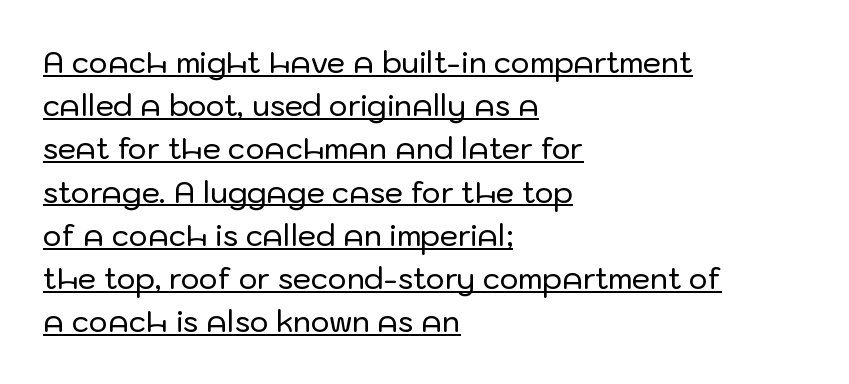
{"serif": "no", "italic": "no", "width": "normal", "stroke_contrast": "low", "x_height": "medium", "monospaced": "no", "underline": "yes", "align": "left", "line_spacing": "normal", "line_spacing_ratio": 1.49, "letter_spacing": "normal", "letter_spacing_em": 0.0, "glyph_px": 29}
